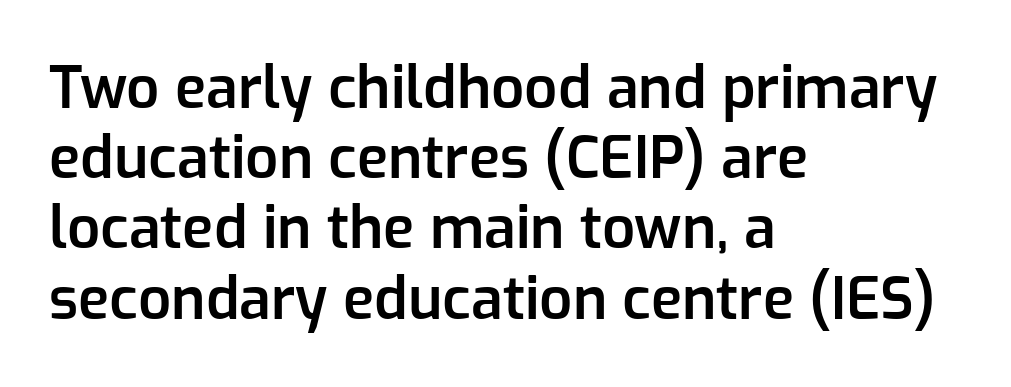
Alignment: flush left. Does the lettering tilt? It doesn't — this is upright. Semibold letterforms, between regular and bold. Unlike a traditional serif, this face leaves its strokes unadorned. A clean baseline with only descenders dipping below it. Letter spacing: default.
